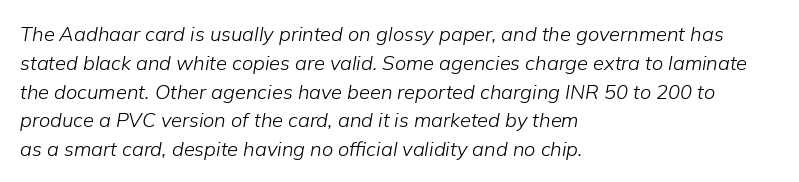
Vertically, the passage feels balanced, rows spaced as you'd expect. The strokes are not fattened; the text isn't bold. The compositor pushed each line to the left boundary. Glyph-to-glyph distance matches everyday printed text.
